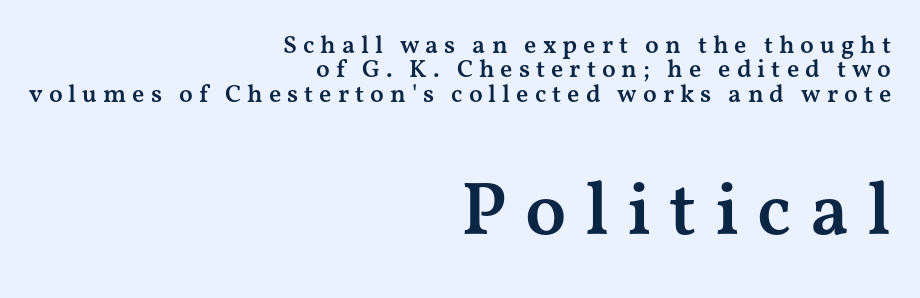
You could only call the tracking loose — the letters float apart. Posture: straight, roman, zero tilt. Bigger letters appear in the bottom chunk; the top chunk is reduced. A clean baseline with only descenders dipping below it. This sample uses a serif face. The block of text is dense from top to bottom, with scant space between rows.
